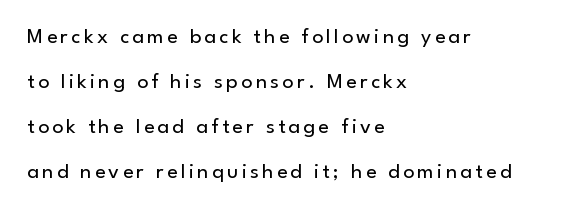
Q: Is the text bold? A: No.
Q: Is the text italic (slanted)? A: No, it is upright.
Q: Is the text underlined? A: No.
Q: How is the paragraph aligned? A: Left-aligned.
Q: Is the spacing between lines tight, normal or loose? A: Loose.
